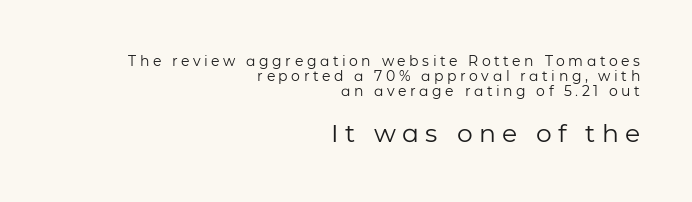
These lines huddle together more closely than default settings would place them. The face looks like a standard text weight, possibly lighter. Top chunk: small. Bottom chunk: large. Is the block centered? No — it sits flush against the right margin.
